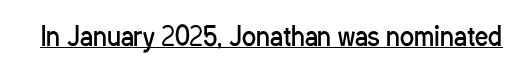
Short note: letters normally spaced. Is this a heavy cut? Hardly; it is regular or lighter. This sample uses an upright cut, with every glyph sitting square on the baseline. Is there an underline? Yes — a line sits under the letters.
